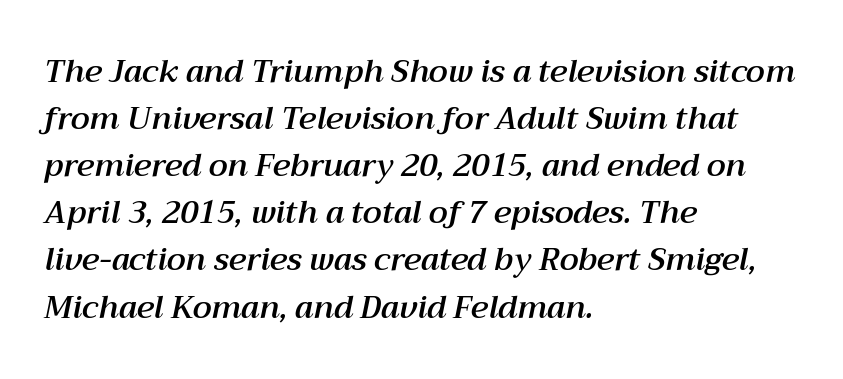
Q: Is the text italic (slanted)? A: Yes, it leans right by about 12 degrees.
Q: Is the text underlined? A: No.
Q: How is the paragraph aligned? A: Left-aligned.
Q: Is the spacing between letters normal or unusually wide? A: Normal.
Q: Is the spacing between lines tight, normal or loose? A: Normal.
Q: Width (condensed, normal, or wide)? A: Normal.
Q: Stroke contrast? A: Medium.
Q: x-height? A: Medium.
Q: Monospaced? A: No.
